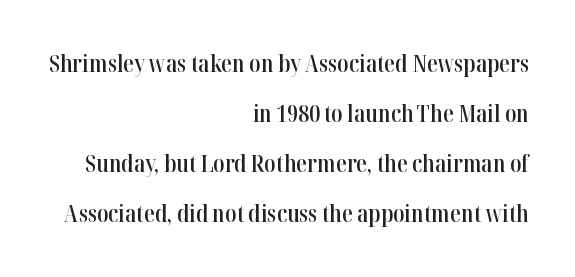
Italic? Not at all — the glyphs are vertical. A typesetter would call this zero additional tracking. The rendering uses a semibold face; strokes are thickened but not to full bold. Nobody drew a line under any word here. Regarding leading, the lines here are spaced well apart.
